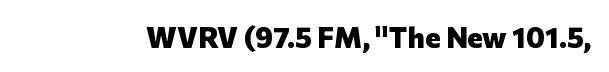
The image shows 29 px heavy sans-serif type, upright; set normal letter spacing, not underlined; low stroke contrast and a medium x-height.
